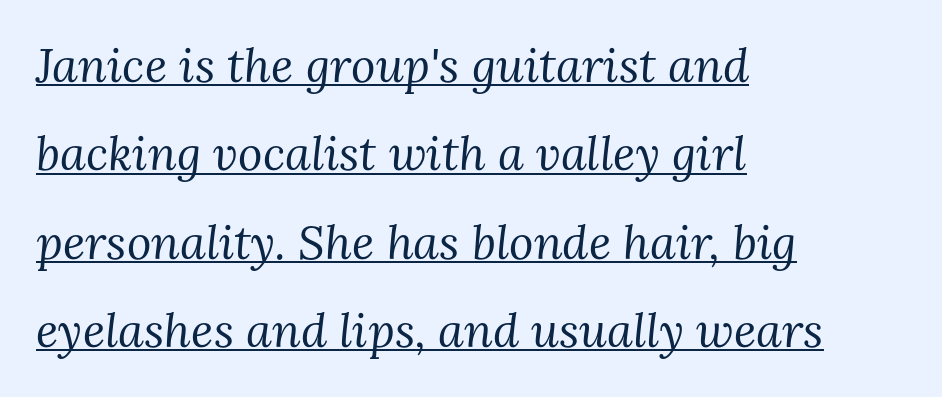
The image shows 47 px regular-weight serif type, italic (leaning right); set left-aligned, line spacing 1.88x, normal letter spacing, underlined; medium stroke contrast and a medium x-height.
